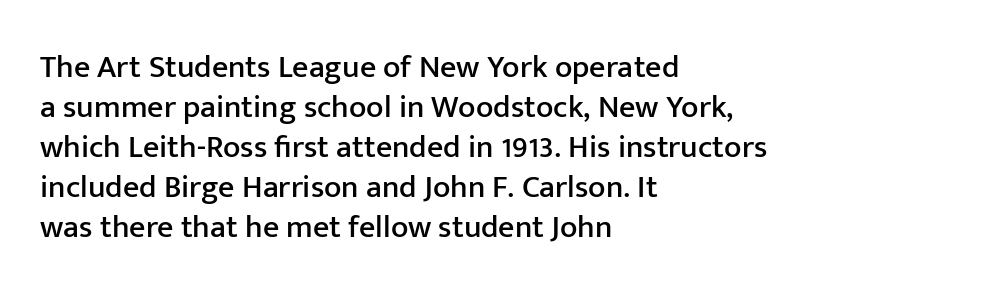
Q: Is the text italic (slanted)? A: No, it is upright.
Q: Is the typeface a serif or a sans-serif typeface? A: Sans-serif.
Q: Is the text underlined? A: No.
Q: How is the paragraph aligned? A: Left-aligned.
Q: Is the spacing between letters normal or unusually wide? A: Normal.
Q: Is the spacing between lines tight, normal or loose? A: Normal.
Q: Width (condensed, normal, or wide)? A: Normal.
Q: Stroke contrast? A: Low.
Q: x-height? A: Medium.
Q: Monospaced? A: No.
